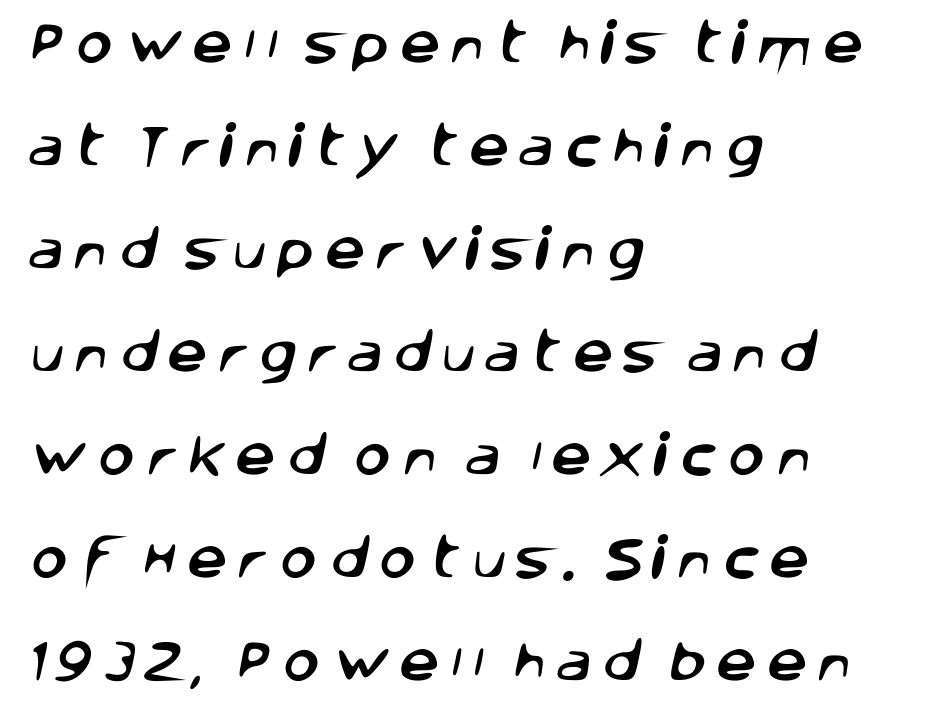
Q: Is the typeface a serif or a sans-serif typeface? A: Sans-serif.
Q: Is the text underlined? A: No.
Q: How is the paragraph aligned? A: Left-aligned.
Q: Is the spacing between letters normal or unusually wide? A: Unusually wide.
Q: Is the spacing between lines tight, normal or loose? A: Loose.
Q: Width (condensed, normal, or wide)? A: Normal.
Q: Stroke contrast? A: Low.
Q: x-height? A: Large.
Q: Monospaced? A: No.
